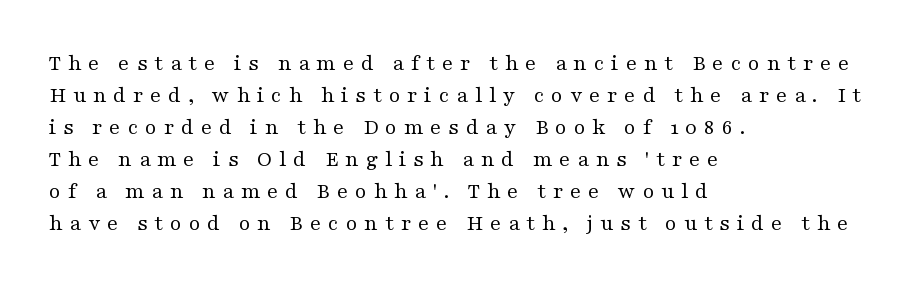
Q: Is the text bold? A: No.
Q: Is the text italic (slanted)? A: No, it is upright.
Q: Is the text underlined? A: No.
Q: How is the paragraph aligned? A: Left-aligned.
Q: Is the spacing between letters normal or unusually wide? A: Unusually wide.
Q: Is the spacing between lines tight, normal or loose? A: Normal.
